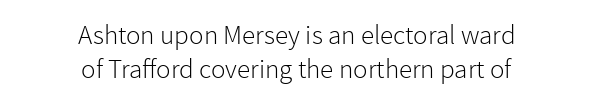
The image shows 27 px text type, upright; set centered, normal line spacing (1.26x), normal letter spacing, not underlined.
